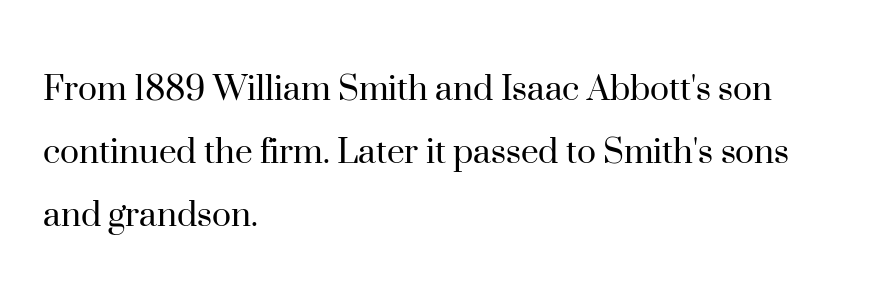
Q: Is the text bold? A: No.
Q: Is the text italic (slanted)? A: No, it is upright.
Q: Is the typeface a serif or a sans-serif typeface? A: Serif.
Q: Is the text underlined? A: No.
Q: How is the paragraph aligned? A: Left-aligned.
Q: Is the spacing between letters normal or unusually wide? A: Normal.
Q: Is the spacing between lines tight, normal or loose? A: Normal.
Q: Width (condensed, normal, or wide)? A: Normal.
Q: Stroke contrast? A: High.
Q: x-height? A: Small.
Q: Monospaced? A: No.
